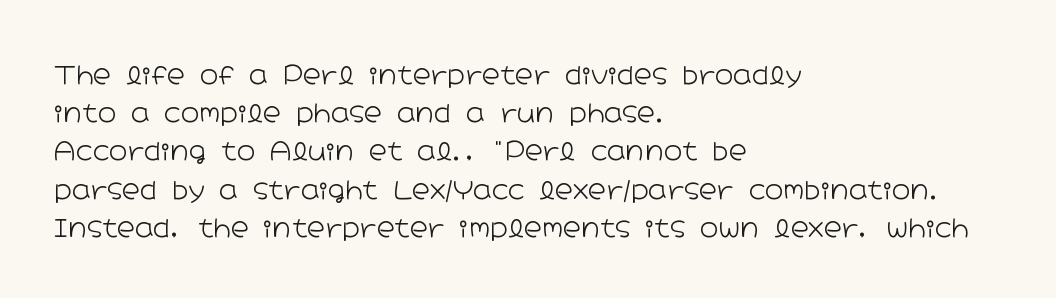
{"italic": "no", "bold": "no", "underline": "no", "align": "left", "line_spacing": "normal", "line_spacing_ratio": 1.53, "letter_spacing": "normal", "letter_spacing_em": 0.0, "glyph_px": 25}
